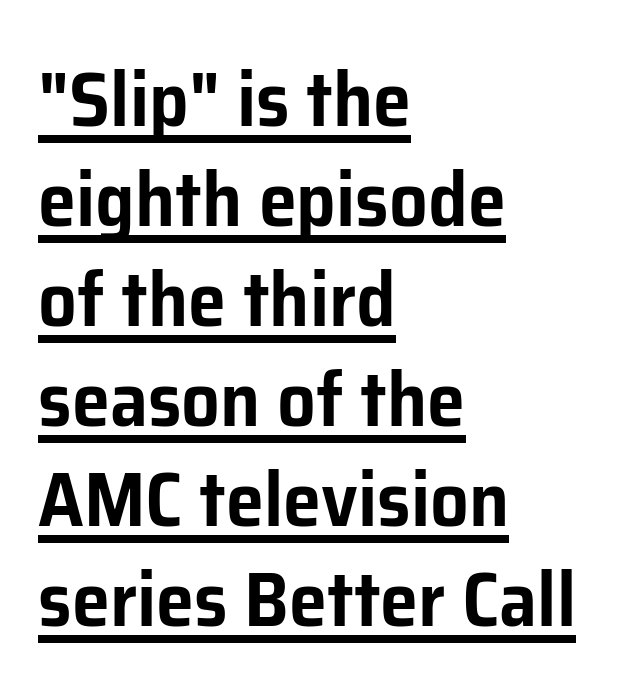
The image shows 77 px sans-serif type, upright; set left-aligned, normal line spacing (1.3x), normal letter spacing, underlined; low stroke contrast and a medium x-height.
